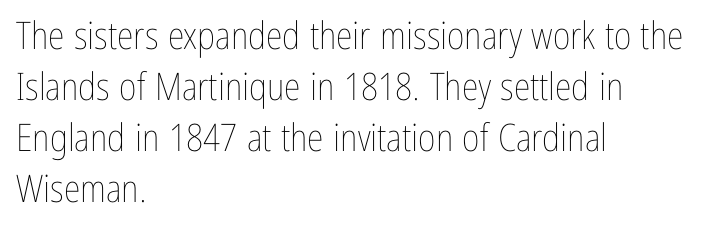
{"italic": "no", "bold": "no", "weight": "thin", "width": "condensed", "stroke_contrast": "low", "x_height": "medium", "monospaced": "no", "underline": "no", "align": "left", "line_spacing": "normal", "line_spacing_ratio": 1.34, "letter_spacing": "normal", "letter_spacing_em": 0.0, "glyph_px": 38}
